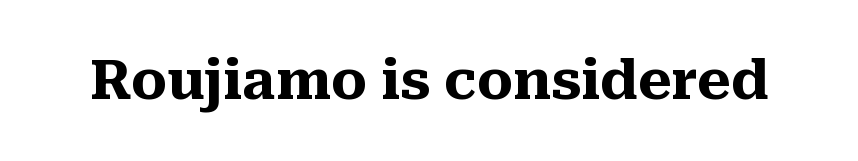
{"serif": "yes", "italic": "no", "bold": "yes", "weight": "heavy", "width": "normal", "stroke_contrast": "medium", "x_height": "medium", "monospaced": "no", "underline": "no", "letter_spacing": "normal", "letter_spacing_em": 0.0, "glyph_px": 54}
